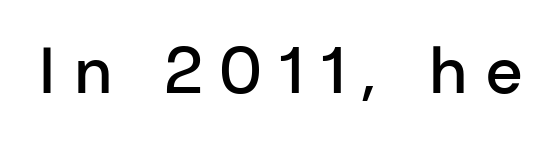
{"serif": "no", "italic": "no", "bold": "semi", "weight": "semibold", "width": "normal", "stroke_contrast": "low", "x_height": "medium", "monospaced": "no", "underline": "no", "letter_spacing": "wide", "letter_spacing_em": 0.28, "glyph_px": 65}
